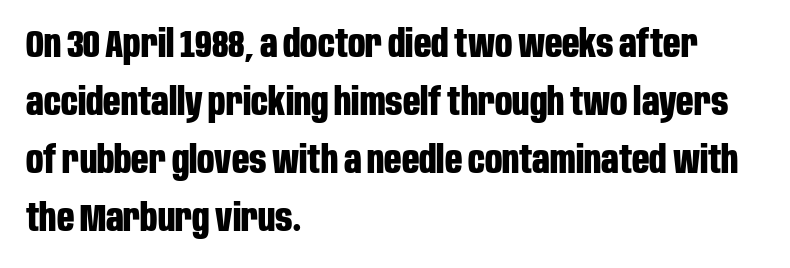
{"serif": "no", "italic": "no", "bold": "yes", "weight": "bold", "width": "condensed", "stroke_contrast": "low", "x_height": "large", "monospaced": "no", "underline": "no", "align": "left", "line_spacing": "normal", "line_spacing_ratio": 1.53, "letter_spacing": "normal", "letter_spacing_em": 0.0, "glyph_px": 38}
